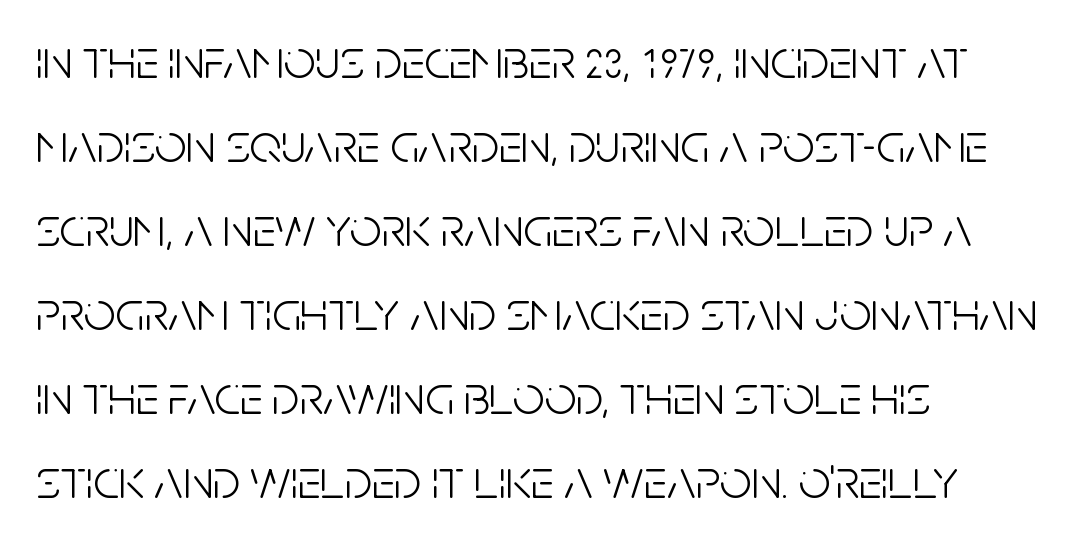
{"serif": "no", "italic": "no", "bold": "no", "weight": "light", "width": "condensed", "stroke_contrast": "low", "x_height": "large", "monospaced": "no", "underline": "no", "align": "left", "line_spacing": "normal", "line_spacing_ratio": 1.5, "letter_spacing": "normal", "letter_spacing_em": 0.0, "glyph_px": 56}
